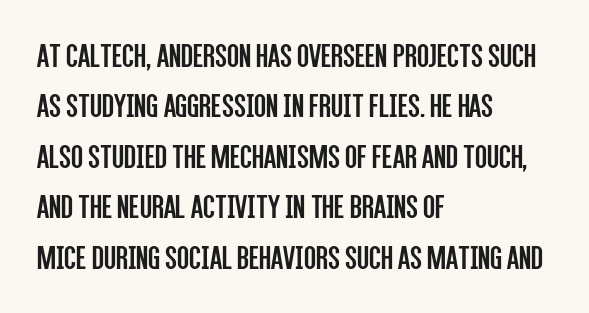
A typesetter would label this face a sans. The face looks like a standard text weight, possibly lighter. The rows are spaced the way most documents space them. Honestly, there is no underline to notice here at all. Here the designer chose a conventional face with non-uniform glyph widths.
